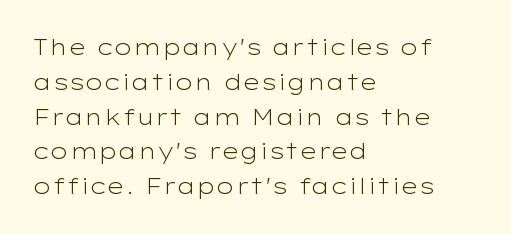
The image shows 22 px text type, upright; set left-aligned, normal line spacing (1.58x), normal letter spacing, not underlined.
